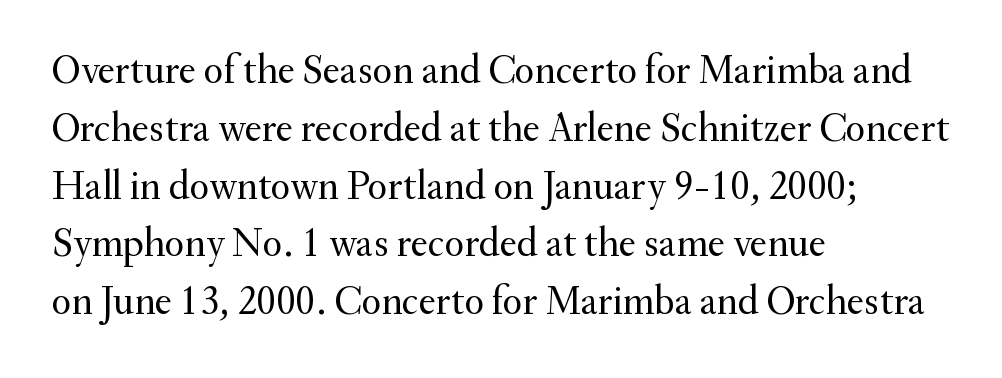
{"serif": "yes", "italic": "no", "bold": "no", "weight": "regular", "width": "normal", "stroke_contrast": "medium", "x_height": "small", "monospaced": "no", "underline": "no", "align": "left", "line_spacing": "normal", "line_spacing_ratio": 1.41, "letter_spacing": "normal", "letter_spacing_em": 0.0, "glyph_px": 41}
